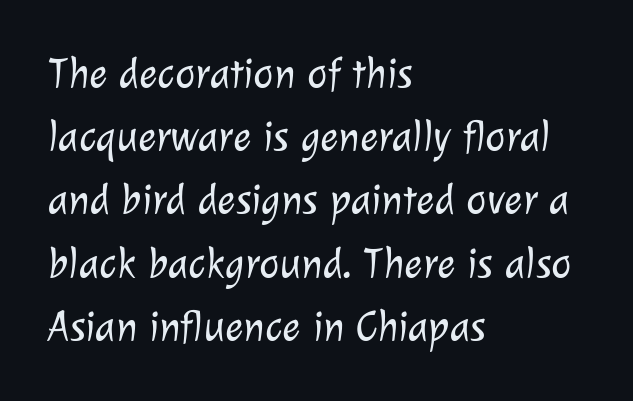
Q: Is the text bold? A: No.
Q: Is the typeface a serif or a sans-serif typeface? A: Sans-serif.
Q: Is the text underlined? A: No.
Q: How is the paragraph aligned? A: Left-aligned.
Q: Is the spacing between letters normal or unusually wide? A: Normal.
Q: Is the spacing between lines tight, normal or loose? A: Normal.
Q: Width (condensed, normal, or wide)? A: Normal.
Q: Stroke contrast? A: Low.
Q: x-height? A: Medium.
Q: Monospaced? A: No.
